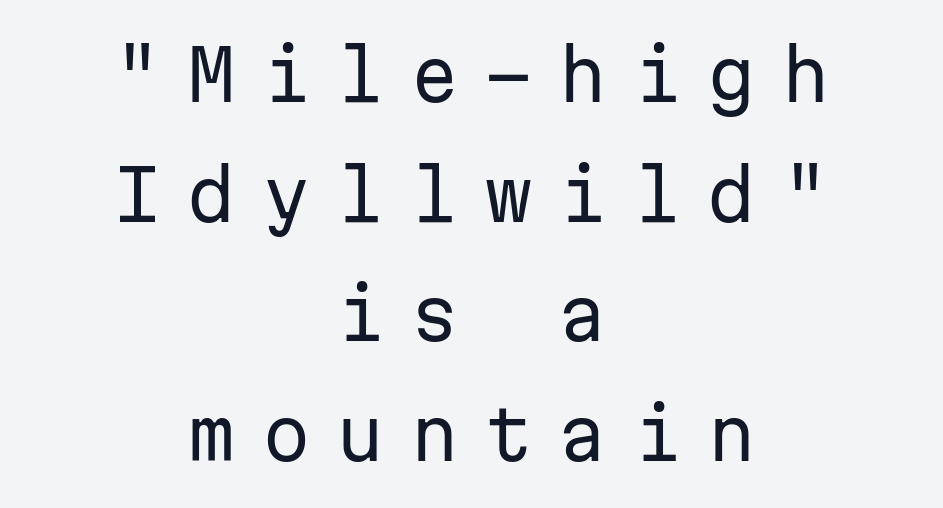
The space beneath each line is pristine and unruled. Grotesque or geometric, the face here clearly has no serifs. Weight: not bold — regular or lighter. Honestly, the letter spacing is so wide it's the main thing you notice. Layout note: lines centered.
